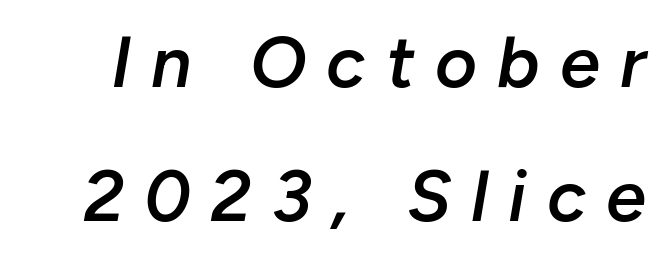
{"italic": "yes", "lean": "right", "slant_degrees": 10, "bold": "semi", "weight": "semibold", "width": "normal", "stroke_contrast": "low", "x_height": "medium", "monospaced": "no", "underline": "no", "line_spacing_ratio": 1.86, "letter_spacing": "wide", "letter_spacing_em": 0.28, "glyph_px": 72}
